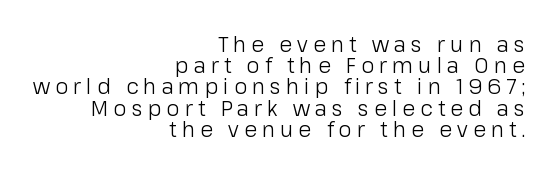
The font is comparable to plain body text, perhaps lighter. Clear beneath every line of the passage. There is plenty of visible air inserted between adjacent glyphs. If you measured baseline to baseline, you'd find a short distance. All the whitespace from short lines collects on the left.
